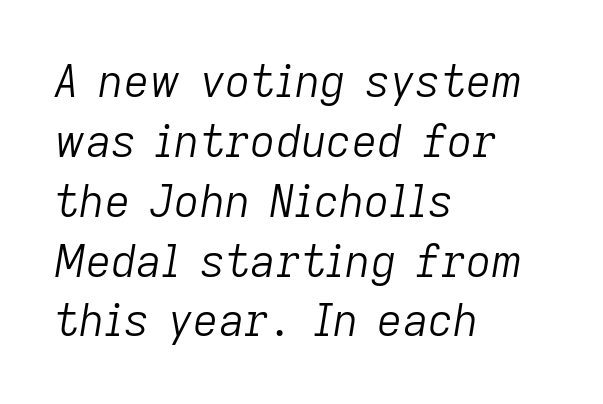
The image shows 44 px light type, italic (leaning right); set left-aligned, normal line spacing (1.36x), normal letter spacing, not underlined; low stroke contrast and a medium x-height.
